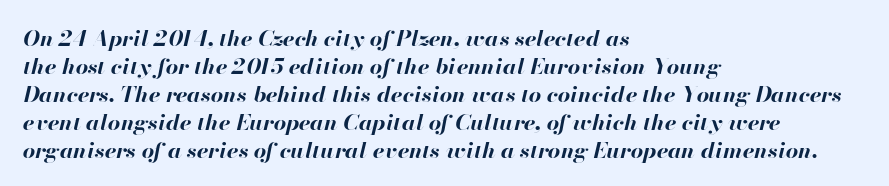
{"italic": "yes", "lean": "right", "slant_degrees": 13, "bold": "yes", "underline": "no", "align": "left", "line_spacing": "normal", "line_spacing_ratio": 1.27, "letter_spacing": "normal", "letter_spacing_em": 0.0, "glyph_px": 22}
